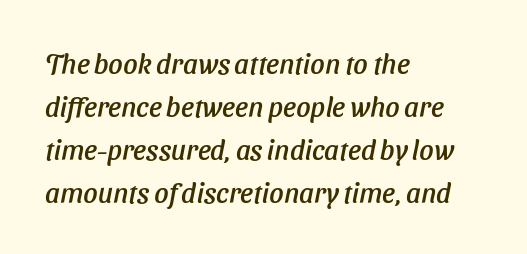
The image shows 28 px text type, italic (leaning right); set left-aligned, normal line spacing (1.53x), normal letter spacing, not underlined; low stroke contrast and a medium x-height.
